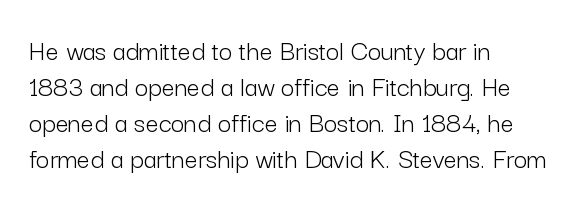
Q: Is the text bold? A: No.
Q: Is the text italic (slanted)? A: No, it is upright.
Q: Is the typeface a serif or a sans-serif typeface? A: Sans-serif.
Q: Is the text underlined? A: No.
Q: How is the paragraph aligned? A: Left-aligned.
Q: Is the spacing between letters normal or unusually wide? A: Normal.
Q: Width (condensed, normal, or wide)? A: Normal.
Q: Stroke contrast? A: Low.
Q: x-height? A: Medium.
Q: Monospaced? A: No.
